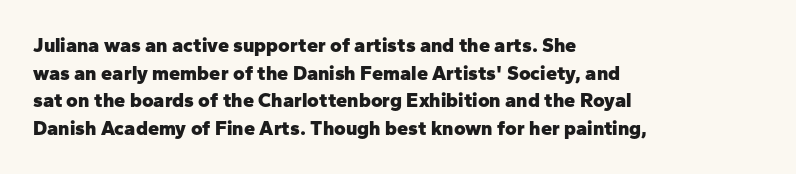
Is the letter spacing exaggerated? No — it looks like the ordinary default. Does the weight exceed regular? Yes, all the way to bold. Layout note: lines flush left. Notice how the stems are strictly vertical — no italics here.
